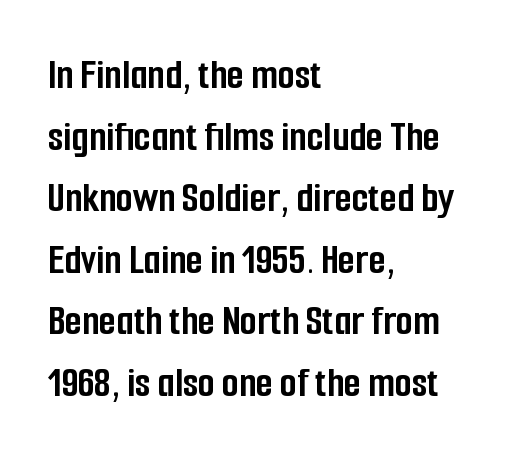
Q: Is the text bold? A: Yes.
Q: Is the text italic (slanted)? A: No, it is upright.
Q: Is the typeface a serif or a sans-serif typeface? A: Sans-serif.
Q: Is the text underlined? A: No.
Q: How is the paragraph aligned? A: Left-aligned.
Q: Is the spacing between letters normal or unusually wide? A: Normal.
Q: Is the spacing between lines tight, normal or loose? A: Normal.
Q: Width (condensed, normal, or wide)? A: Condensed.
Q: Stroke contrast? A: Low.
Q: x-height? A: Medium.
Q: Monospaced? A: No.
